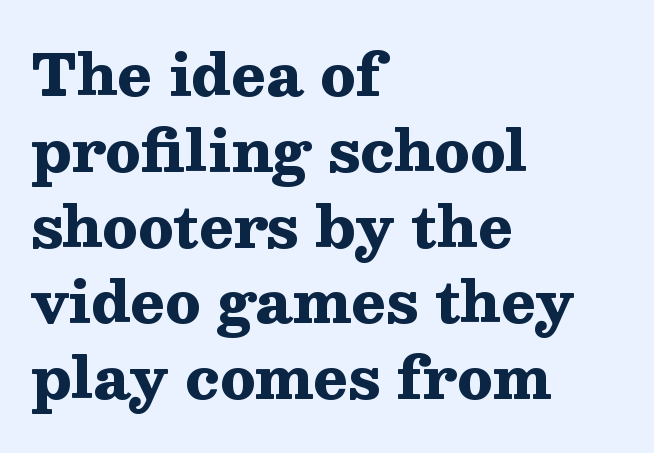
The image shows 57 px heavy, wide serif type, upright; set left-aligned, normal line spacing (1.33x), normal letter spacing, not underlined; medium stroke contrast and a medium x-height.
